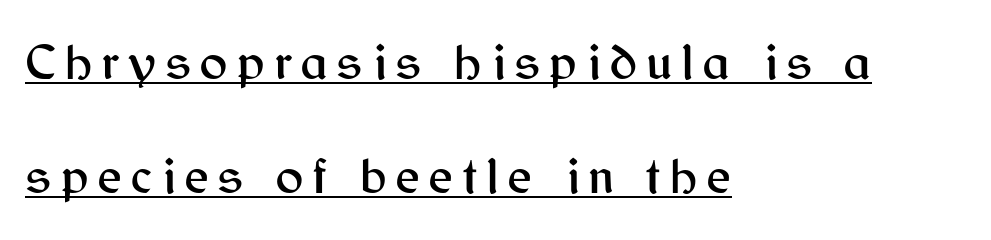
{"serif": "no", "italic": "no", "width": "normal", "stroke_contrast": "medium", "x_height": "medium", "monospaced": "no", "underline": "yes", "align": "left", "line_spacing": "loose", "line_spacing_ratio": 2.15, "glyph_px": 53}
